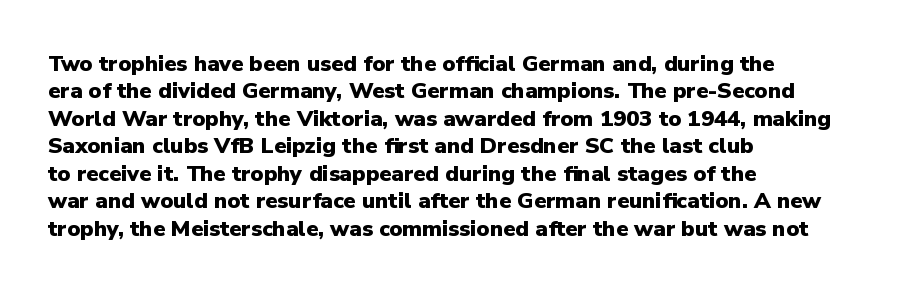
The image shows 22 px bold type, upright; set left-aligned, normal line spacing (1.25x), normal letter spacing, not underlined.
